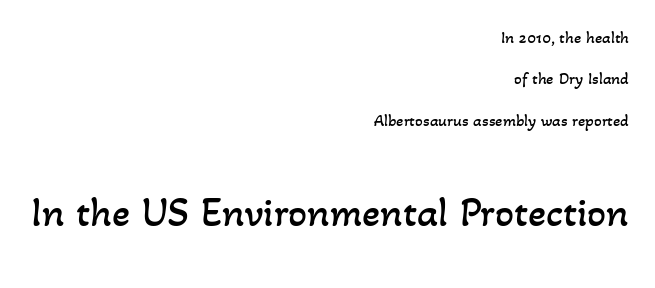
Q: Is the text bold? A: No.
Q: Is the text underlined? A: No.
Q: How is the paragraph aligned? A: Right-aligned.
Q: Is the spacing between letters normal or unusually wide? A: Normal.
Q: Is the spacing between lines tight, normal or loose? A: Loose.
Q: Which block of text is set in a larger size, the first (top) or the second (bottom)? A: The second (bottom) one.
Q: Width (condensed, normal, or wide)? A: Normal.
Q: Stroke contrast? A: Low.
Q: x-height? A: Small.
Q: Monospaced? A: No.
